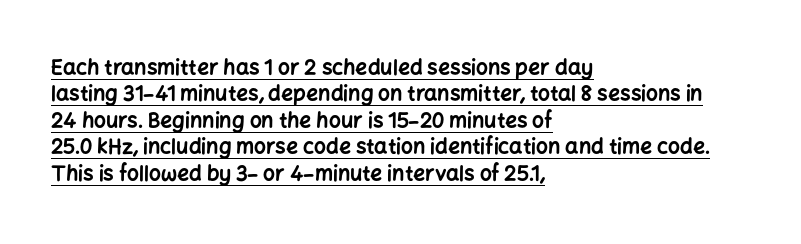
{"italic": "no", "bold": "yes", "underline": "yes", "align": "left", "line_spacing": "normal", "line_spacing_ratio": 1.26, "letter_spacing": "normal", "letter_spacing_em": 0.0, "glyph_px": 21}
